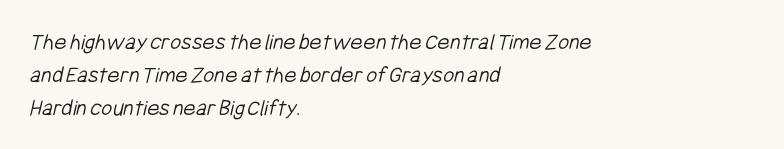
Bold? No — there's no thickening of the strokes. All the whitespace from short lines collects on the right. The rendering keeps characters at their native spacing. Summary of vertical rhythm: regular, with standard interline spacing. Anything drawn beneath the words? Only blank space.
